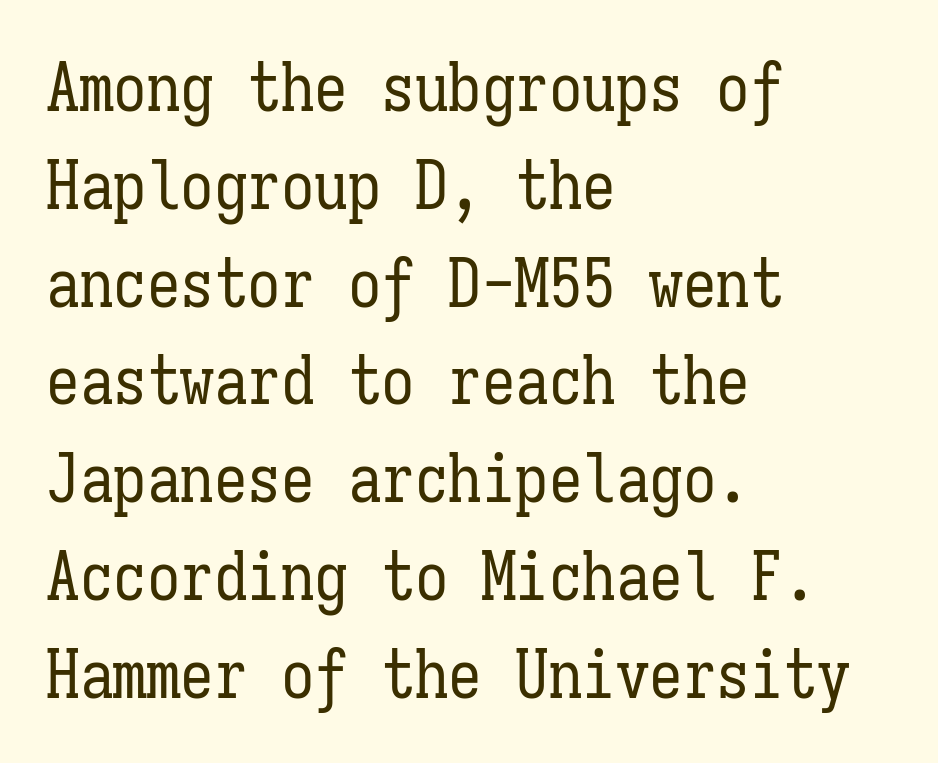
The image shows 67 px regular-weight, condensed type, upright, monospaced; set left-aligned, normal line spacing (1.46x), normal letter spacing, not underlined; low stroke contrast and a medium x-height.
